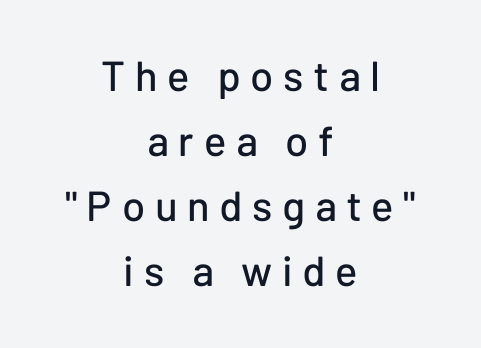
The image shows 42 px sans-serif type, upright; set centered, normal line spacing (1.55x), unusually wide letter spacing (+0.23 em), not underlined; low stroke contrast and a medium x-height.
